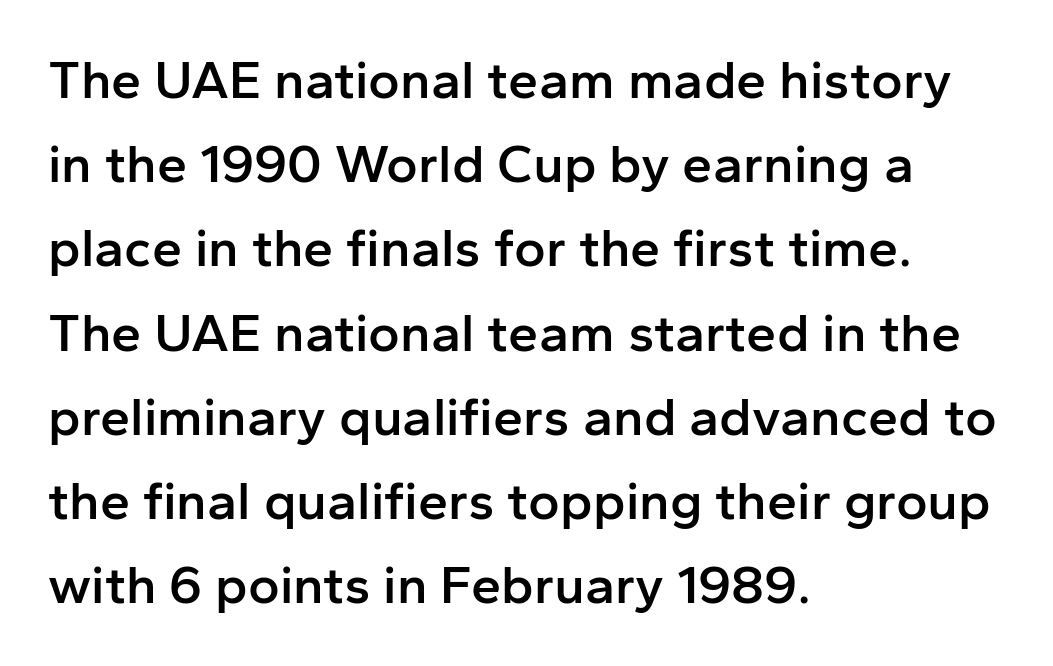
The image shows 54 px semibold sans-serif type, upright; set left-aligned, normal line spacing (1.56x), normal letter spacing, not underlined; low stroke contrast and a medium x-height.
